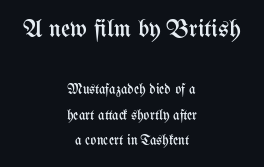
{"italic": "no", "bold": "no", "underline": "no", "align": "center", "line_spacing_ratio": 1.81, "letter_spacing": "normal", "letter_spacing_em": 0.0, "larger_block": "first", "size_ratio": 1.79, "glyph_px": 25}
